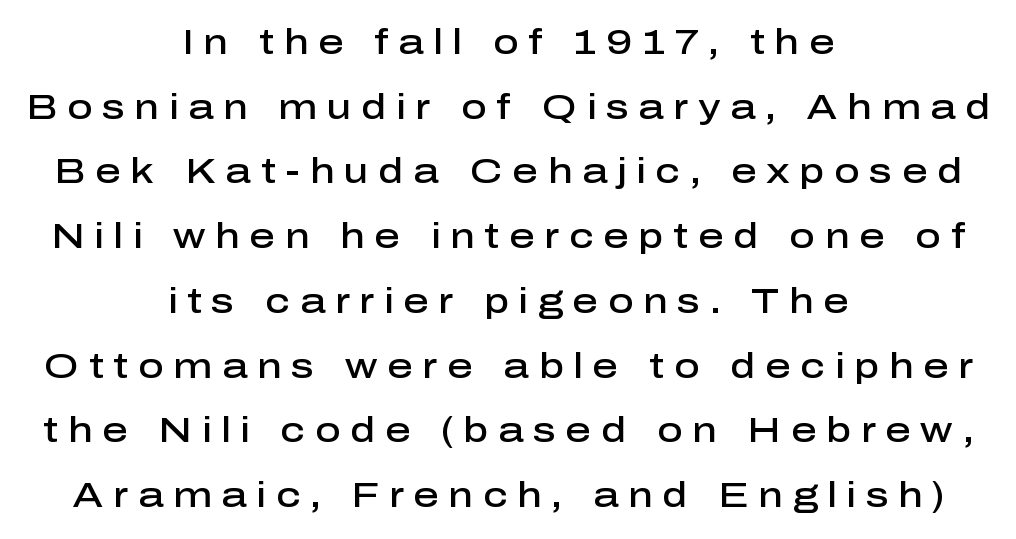
{"serif": "no", "italic": "no", "bold": "semi", "weight": "semibold", "width": "normal", "stroke_contrast": "low", "x_height": "medium", "monospaced": "no", "underline": "no", "align": "center", "line_spacing_ratio": 1.85, "letter_spacing": "wide", "letter_spacing_em": 0.28, "glyph_px": 35}
